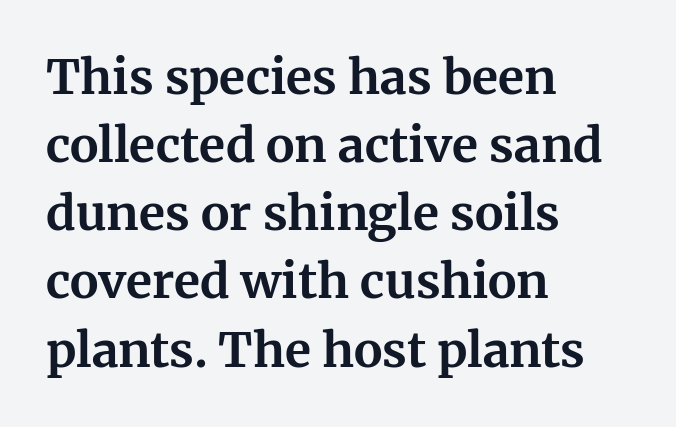
Q: Is the text bold? A: Yes.
Q: Is the text italic (slanted)? A: No, it is upright.
Q: Is the typeface a serif or a sans-serif typeface? A: Serif.
Q: Is the text underlined? A: No.
Q: How is the paragraph aligned? A: Left-aligned.
Q: Is the spacing between letters normal or unusually wide? A: Normal.
Q: Is the spacing between lines tight, normal or loose? A: Normal.
Q: Width (condensed, normal, or wide)? A: Normal.
Q: Stroke contrast? A: Medium.
Q: x-height? A: Medium.
Q: Monospaced? A: No.
